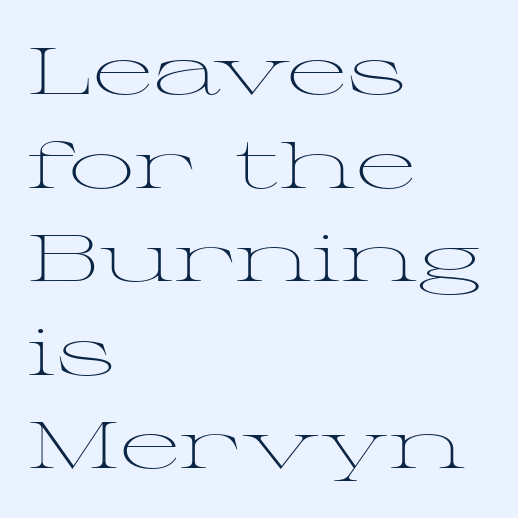
The image shows 65 px light, wide serif type, upright; set left-aligned, normal line spacing (1.44x), normal letter spacing, not underlined; medium stroke contrast and a medium x-height.
